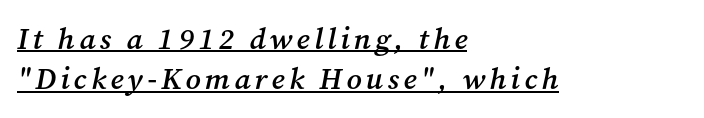
The image shows 30 px semibold serif type, italic (leaning right); set left-aligned, normal line spacing (1.35x), underlined; medium stroke contrast and a medium x-height.
